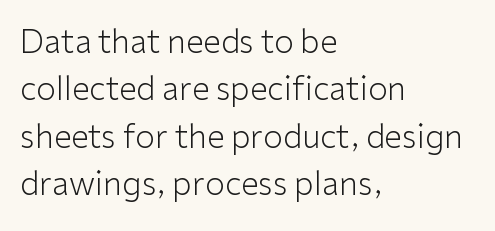
The image shows 32 px light sans-serif type, upright; set left-aligned, normal line spacing (1.48x), normal letter spacing, not underlined; low stroke contrast and a medium x-height.
